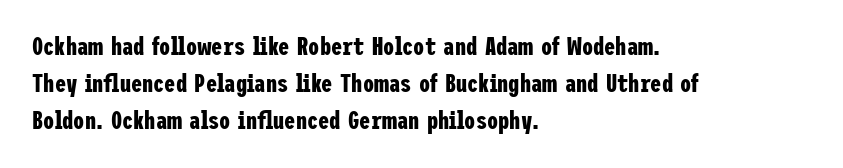
The image shows 25 px bold type, upright; set left-aligned, normal line spacing (1.49x), normal letter spacing, not underlined.
